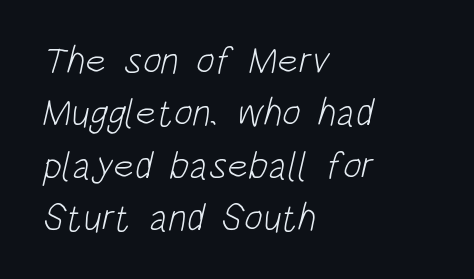
The image shows 39 px light, condensed sans-serif type; set left-aligned, normal line spacing (1.34x), normal letter spacing, not underlined; low stroke contrast and a large x-height.
